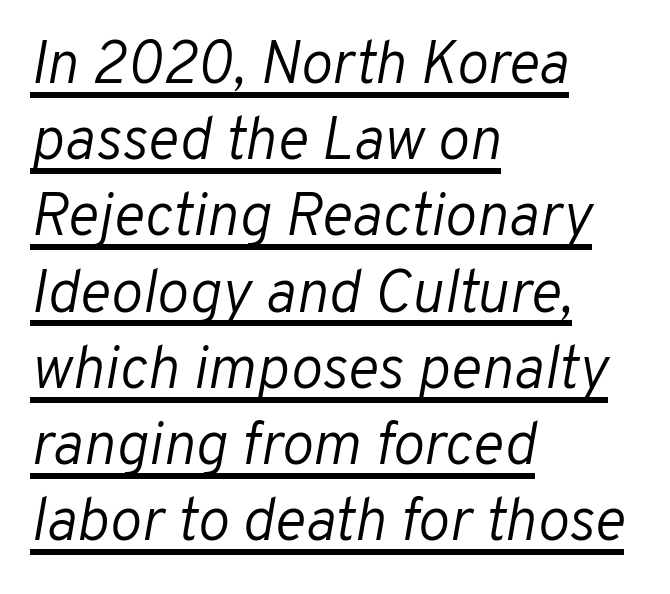
{"italic": "yes", "lean": "right", "slant_degrees": 10, "bold": "no", "weight": "light", "width": "normal", "stroke_contrast": "low", "x_height": "medium", "monospaced": "no", "underline": "yes", "align": "left", "line_spacing": "normal", "line_spacing_ratio": 1.27, "letter_spacing": "normal", "letter_spacing_em": 0.0, "glyph_px": 60}
